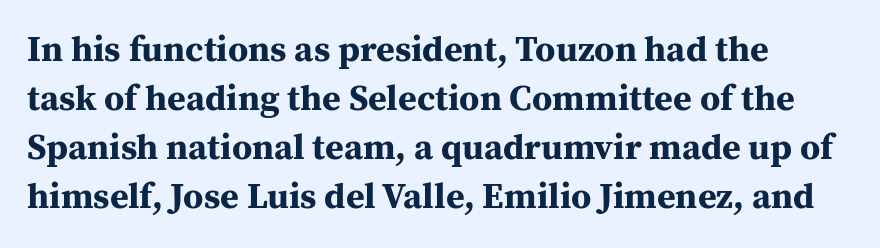
Q: Is the text bold? A: Yes.
Q: Is the text italic (slanted)? A: No, it is upright.
Q: Is the typeface a serif or a sans-serif typeface? A: Serif.
Q: Is the text underlined? A: No.
Q: How is the paragraph aligned? A: Left-aligned.
Q: Is the spacing between letters normal or unusually wide? A: Normal.
Q: Is the spacing between lines tight, normal or loose? A: Normal.
Q: Width (condensed, normal, or wide)? A: Normal.
Q: Stroke contrast? A: Medium.
Q: x-height? A: Medium.
Q: Monospaced? A: No.
